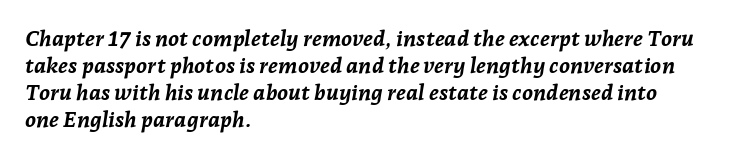
The image shows 22 px bold type, italic (leaning right); set left-aligned, line spacing 1.23x, normal letter spacing, not underlined.
